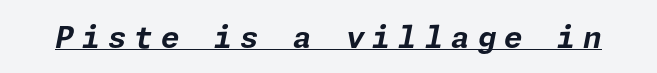
Q: Is the text bold? A: Yes.
Q: Is the text italic (slanted)? A: Yes, it leans right by about 11 degrees.
Q: Is the text underlined? A: Yes.
Q: Is the spacing between letters normal or unusually wide? A: Unusually wide.
Q: Width (condensed, normal, or wide)? A: Normal.
Q: Stroke contrast? A: Low.
Q: x-height? A: Medium.
